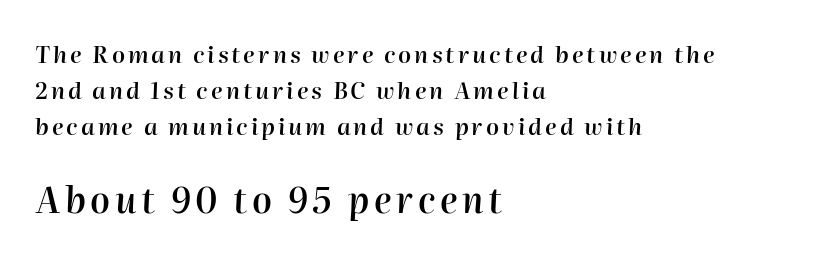
Do the characters align in a grid? No, the font is proportional. The letters in the lower block stand taller than those in the block above. The text block is weighted toward the left margin, trailing off unevenly rightward. The font is running at a semibold setting, under full bold.
